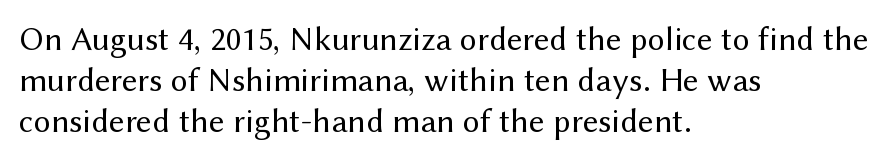
{"serif": "no", "italic": "no", "bold": "no", "weight": "regular", "width": "normal", "stroke_contrast": "medium", "x_height": "medium", "monospaced": "no", "underline": "no", "align": "left", "line_spacing_ratio": 1.21, "letter_spacing": "normal", "letter_spacing_em": 0.0, "glyph_px": 34}
